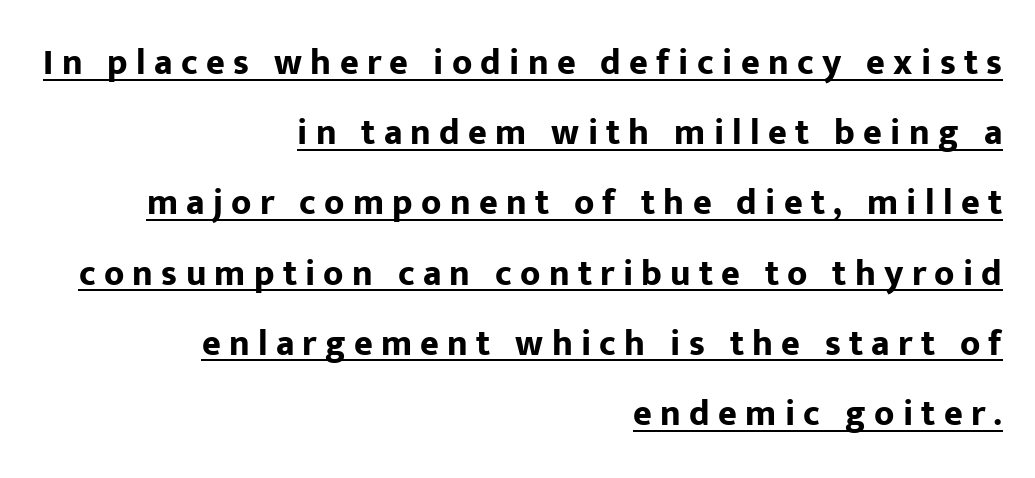
Q: Is the text bold? A: Yes.
Q: Is the text italic (slanted)? A: No, it is upright.
Q: Is the typeface a serif or a sans-serif typeface? A: Sans-serif.
Q: Is the text underlined? A: Yes.
Q: How is the paragraph aligned? A: Right-aligned.
Q: Is the spacing between letters normal or unusually wide? A: Unusually wide.
Q: Is the spacing between lines tight, normal or loose? A: Loose.
Q: Width (condensed, normal, or wide)? A: Normal.
Q: Stroke contrast? A: Low.
Q: x-height? A: Medium.
Q: Monospaced? A: No.
